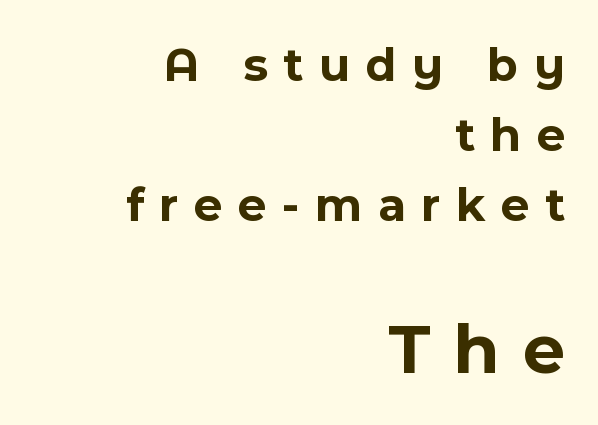
Caption: multi-line text, flush right, ragged left. Rule under the text: the space is simply empty. Successive baselines arrive at the customary interval. Tracking here is generous; glyphs stand well apart from one another.
